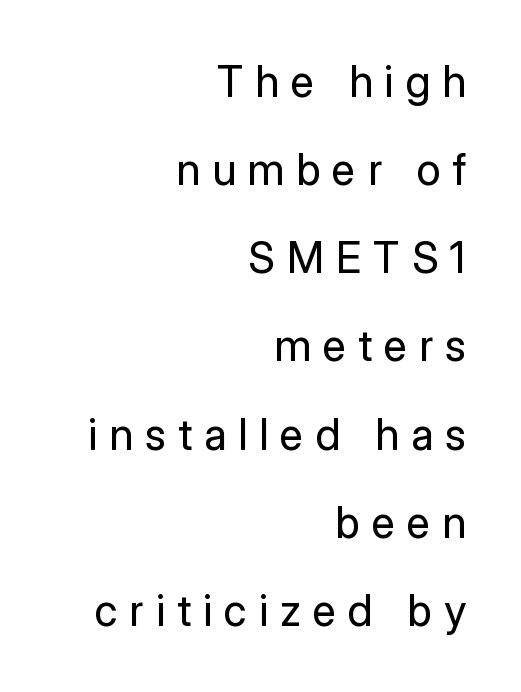
The image shows 43 px regular-weight sans-serif type, upright; set right-aligned, loose line spacing (2.05x), unusually wide letter spacing (+0.28 em), not underlined; low stroke contrast and a medium x-height.
